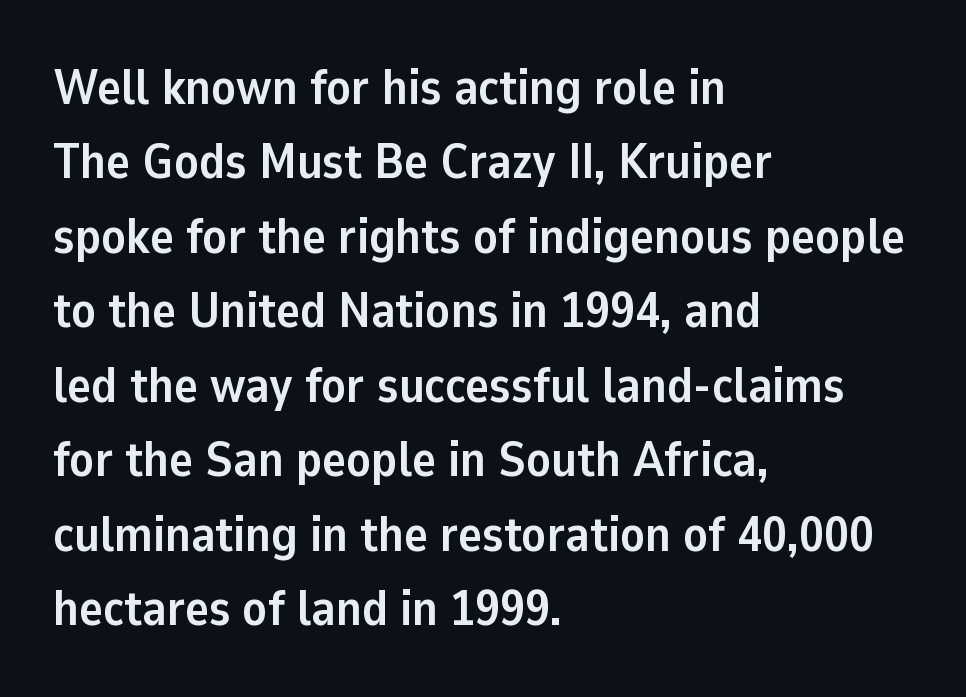
Q: Is the text bold? A: Yes.
Q: Is the text italic (slanted)? A: No, it is upright.
Q: Is the typeface a serif or a sans-serif typeface? A: Sans-serif.
Q: Is the text underlined? A: No.
Q: How is the paragraph aligned? A: Left-aligned.
Q: Is the spacing between letters normal or unusually wide? A: Normal.
Q: Is the spacing between lines tight, normal or loose? A: Normal.
Q: Width (condensed, normal, or wide)? A: Normal.
Q: Stroke contrast? A: Low.
Q: x-height? A: Medium.
Q: Monospaced? A: No.
